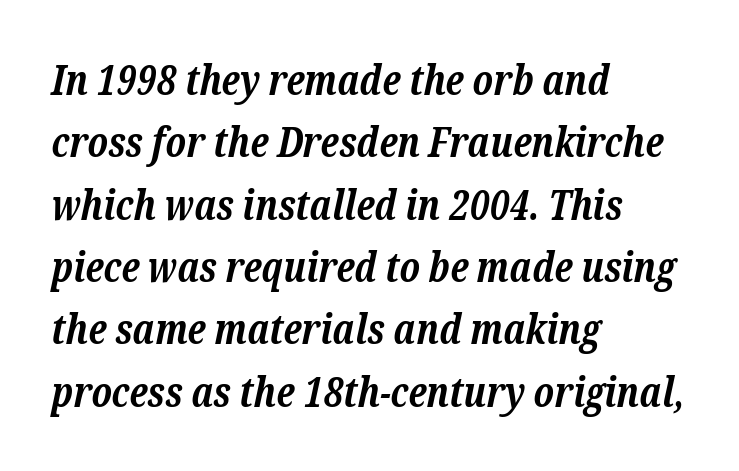
{"serif": "yes", "italic": "yes", "lean": "right", "slant_degrees": 12, "bold": "yes", "weight": "bold", "width": "normal", "stroke_contrast": "low", "x_height": "medium", "monospaced": "no", "underline": "no", "align": "left", "line_spacing": "normal", "line_spacing_ratio": 1.52, "letter_spacing": "normal", "letter_spacing_em": 0.0, "glyph_px": 41}
